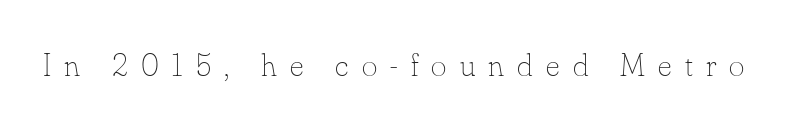
Any mark beneath the type? The region is blank. Loose tracking; the words dissolve into strings of separated letters. Proportional: the letters do not fall into vertical columns. These glyphs show unthickened strokes, regular width or finer.
